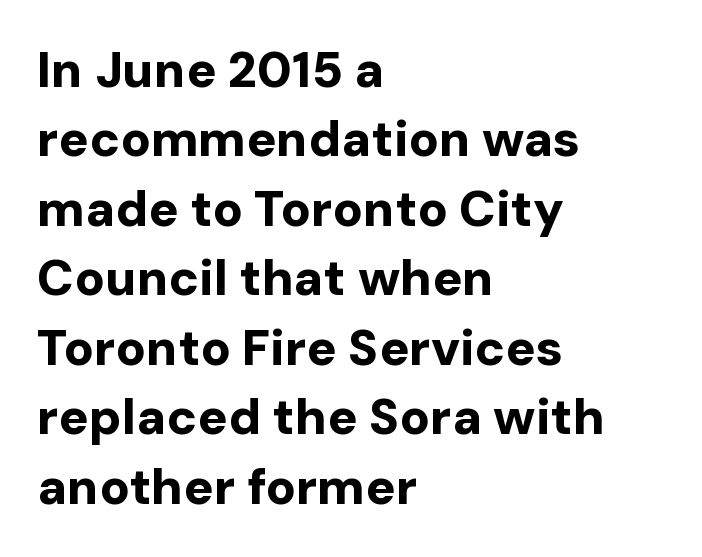
Q: Is the text bold? A: Yes.
Q: Is the text italic (slanted)? A: No, it is upright.
Q: Is the typeface a serif or a sans-serif typeface? A: Sans-serif.
Q: Is the text underlined? A: No.
Q: How is the paragraph aligned? A: Left-aligned.
Q: Is the spacing between letters normal or unusually wide? A: Normal.
Q: Is the spacing between lines tight, normal or loose? A: Normal.
Q: Width (condensed, normal, or wide)? A: Normal.
Q: Stroke contrast? A: Low.
Q: x-height? A: Medium.
Q: Monospaced? A: No.
